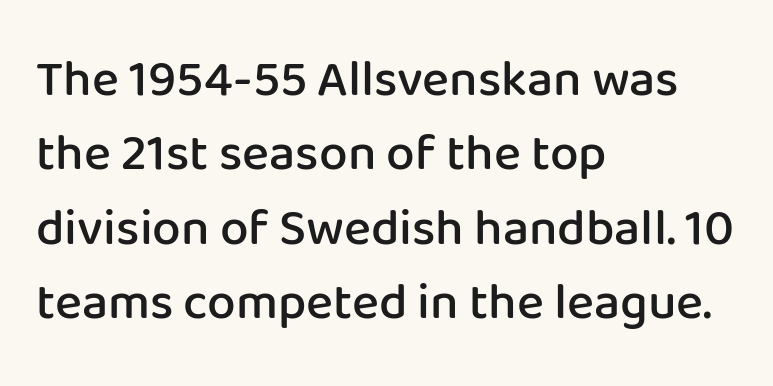
Q: Is the text bold? A: Semi-bold.
Q: Is the text italic (slanted)? A: No, it is upright.
Q: Is the typeface a serif or a sans-serif typeface? A: Sans-serif.
Q: Is the text underlined? A: No.
Q: How is the paragraph aligned? A: Left-aligned.
Q: Is the spacing between letters normal or unusually wide? A: Normal.
Q: Is the spacing between lines tight, normal or loose? A: Normal.
Q: Width (condensed, normal, or wide)? A: Normal.
Q: Stroke contrast? A: Low.
Q: x-height? A: Medium.
Q: Monospaced? A: No.
